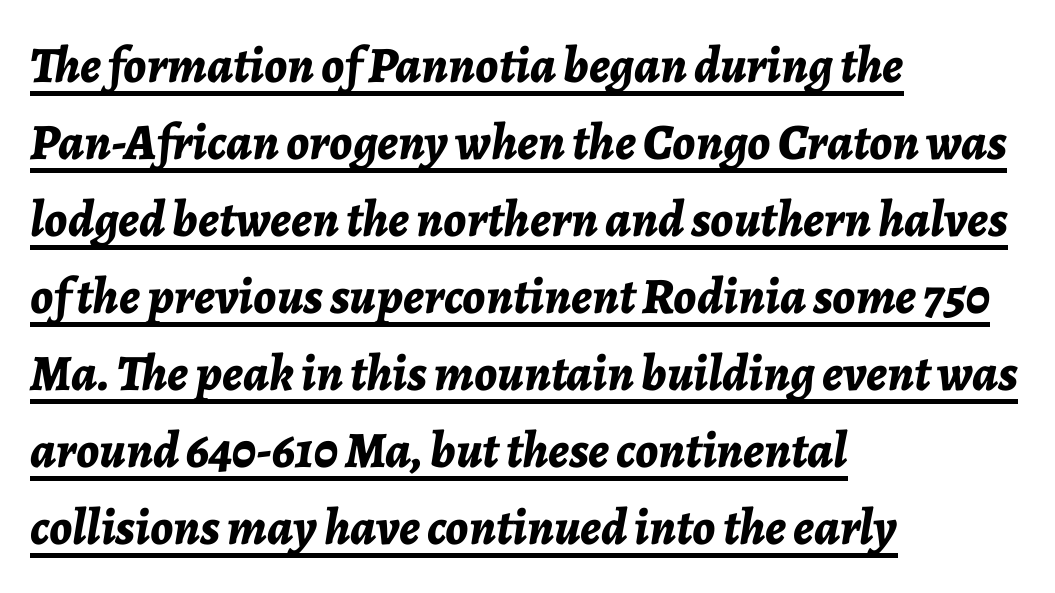
{"italic": "yes", "lean": "right", "slant_degrees": 7, "bold": "yes", "weight": "bold", "width": "normal", "stroke_contrast": "low", "x_height": "medium", "monospaced": "no", "underline": "yes", "align": "left", "line_spacing": "normal", "line_spacing_ratio": 1.51, "letter_spacing": "normal", "letter_spacing_em": 0.0, "glyph_px": 51}
